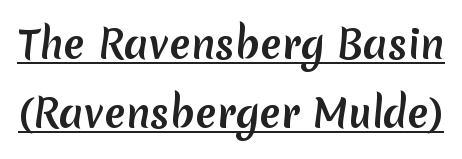
Are there feet on the stems? There aren't — it's a sans. Descenders here cross a horizontal rule under the line. Each letter keeps its own natural width here, so spacing adapts to shape. Observe the ordinary spacing: letters are neighbours, not strangers.
